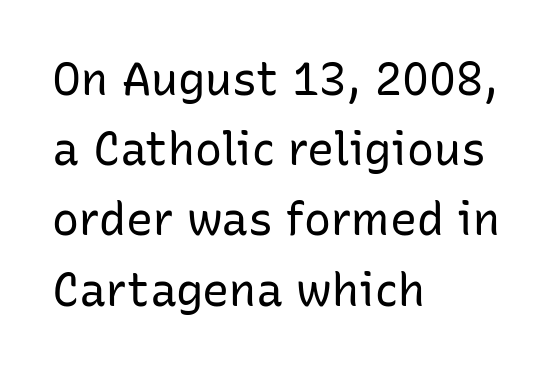
A typesetter would call this proportional, since set widths differ per character. Decoration check: the copy has no underline. In CSS terms this would be text-align: left. Classification — sans serif. Is this a heavy cut? Hardly; it is regular or lighter. Horizontal bands of white between lines are of average thickness.
